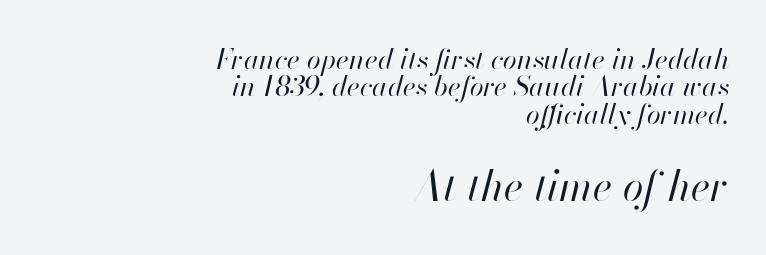
Notice how descenders almost collide with the ascenders below — that's tight leading. The letters advance in unequal steps, a hallmark of proportional type. The typesetter chose a ragged-left arrangement here. The specimen omits any rule beneath the text block's lines.
